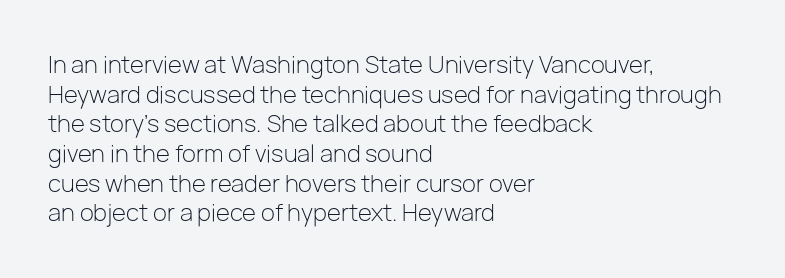
The image shows 23 px text type, upright; set left-aligned, normal line spacing (1.29x), normal letter spacing, not underlined.
